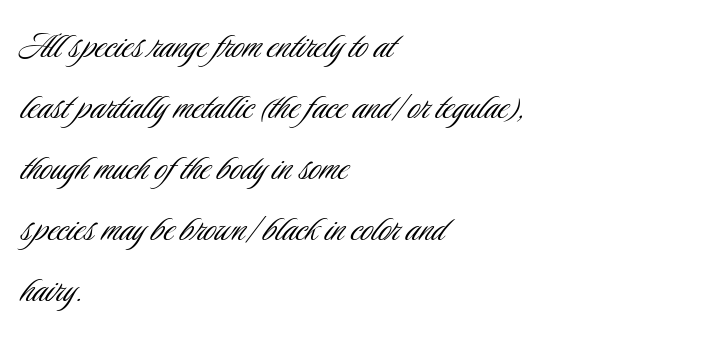
The letters look calm and open, with moderate or lighter stems. The paragraph shown leans on its left margin. This sample has the flowing, uneven cadence of proportional lettering. The leading is moderate, giving the passage an even texture.
